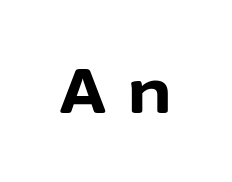
The image shows 62 px bold sans-serif type, upright; set unusually wide letter spacing (+0.36 em), not underlined; low stroke contrast and a medium x-height.
